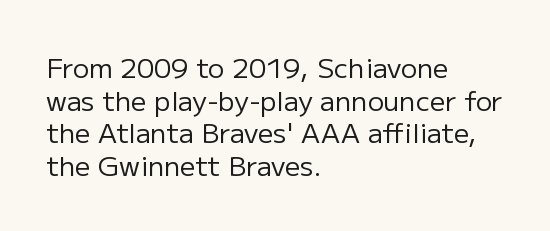
Q: Is the text bold? A: No.
Q: Is the text italic (slanted)? A: No, it is upright.
Q: Is the text underlined? A: No.
Q: How is the paragraph aligned? A: Left-aligned.
Q: Is the spacing between letters normal or unusually wide? A: Normal.
